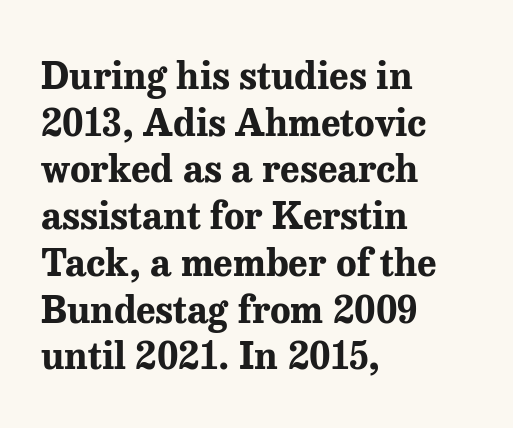
Q: Is the text bold? A: Yes.
Q: Is the text italic (slanted)? A: No, it is upright.
Q: Is the typeface a serif or a sans-serif typeface? A: Serif.
Q: Is the text underlined? A: No.
Q: How is the paragraph aligned? A: Left-aligned.
Q: Is the spacing between letters normal or unusually wide? A: Normal.
Q: Width (condensed, normal, or wide)? A: Normal.
Q: Stroke contrast? A: Medium.
Q: x-height? A: Medium.
Q: Monospaced? A: No.
